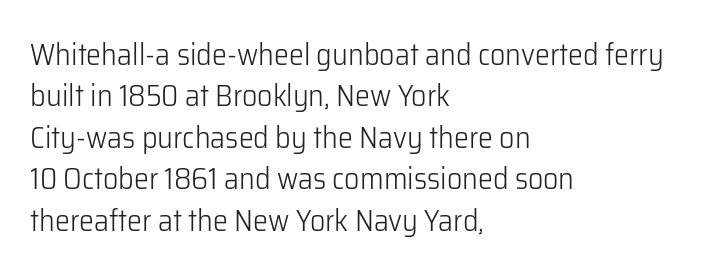
Q: Is the text bold? A: No.
Q: Is the text italic (slanted)? A: No, it is upright.
Q: Is the typeface a serif or a sans-serif typeface? A: Sans-serif.
Q: Is the text underlined? A: No.
Q: How is the paragraph aligned? A: Left-aligned.
Q: Is the spacing between letters normal or unusually wide? A: Normal.
Q: Is the spacing between lines tight, normal or loose? A: Normal.
Q: Width (condensed, normal, or wide)? A: Normal.
Q: Stroke contrast? A: Low.
Q: x-height? A: Medium.
Q: Monospaced? A: No.
